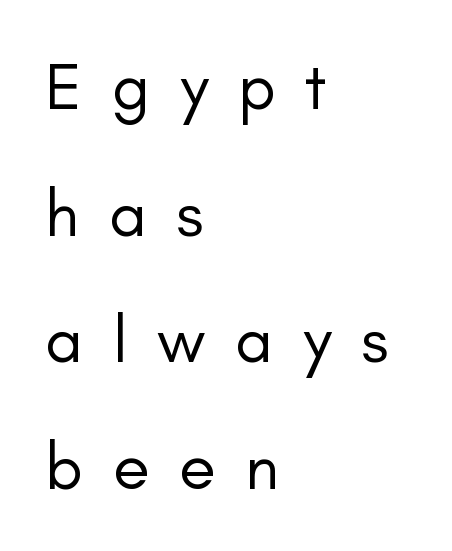
{"serif": "no", "italic": "no", "bold": "no", "weight": "regular", "width": "normal", "stroke_contrast": "low", "x_height": "small", "monospaced": "no", "underline": "no", "align": "left", "line_spacing_ratio": 1.89, "letter_spacing": "wide", "letter_spacing_em": 0.44, "glyph_px": 67}
